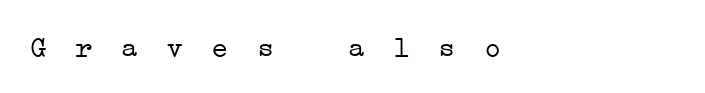
Q: Is the text bold? A: No.
Q: Is the typeface a serif or a sans-serif typeface? A: Serif.
Q: Is the text underlined? A: No.
Q: Is the spacing between letters normal or unusually wide? A: Unusually wide.
Q: Width (condensed, normal, or wide)? A: Wide.
Q: Stroke contrast? A: Low.
Q: x-height? A: Medium.
Q: Monospaced? A: Yes.
